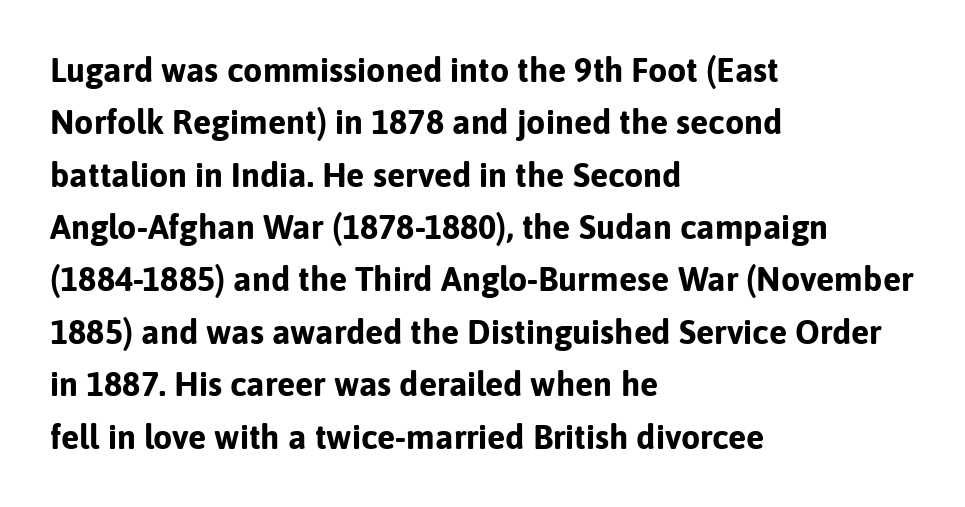
The image shows 34 px bold sans-serif type, upright; set left-aligned, normal line spacing (1.54x), normal letter spacing, not underlined; low stroke contrast and a medium x-height.
